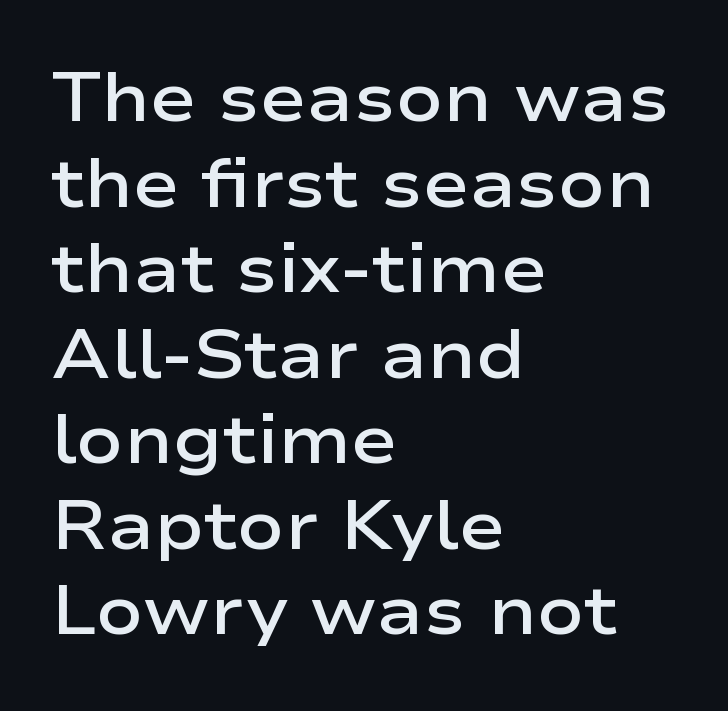
{"serif": "no", "italic": "no", "bold": "semi", "weight": "semibold", "width": "wide", "stroke_contrast": "low", "x_height": "medium", "monospaced": "no", "underline": "no", "align": "left", "line_spacing_ratio": 1.24, "letter_spacing": "normal", "letter_spacing_em": 0.0, "glyph_px": 69}
